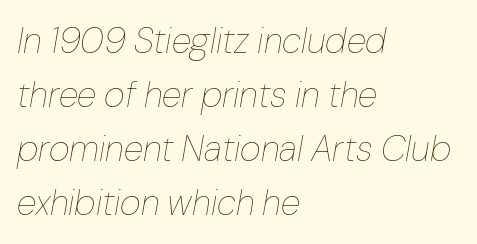
Baseline-to-baseline distance is the conventional proportion of letter height. The font is comparable to plain body text, perhaps lighter. If you drew a line through each stem, it would be angled. The letters sit at their default tracking, neither squeezed nor spread.
